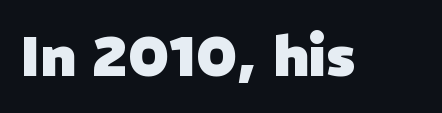
This rendering features lettering with no underline. Nothing unusual about the tracking: characters are spaced as the font intends. Here the designer chose a conventional face with non-uniform glyph widths. The font is running at its bold setting. Unlike a traditional serif, this face leaves its strokes unadorned.
